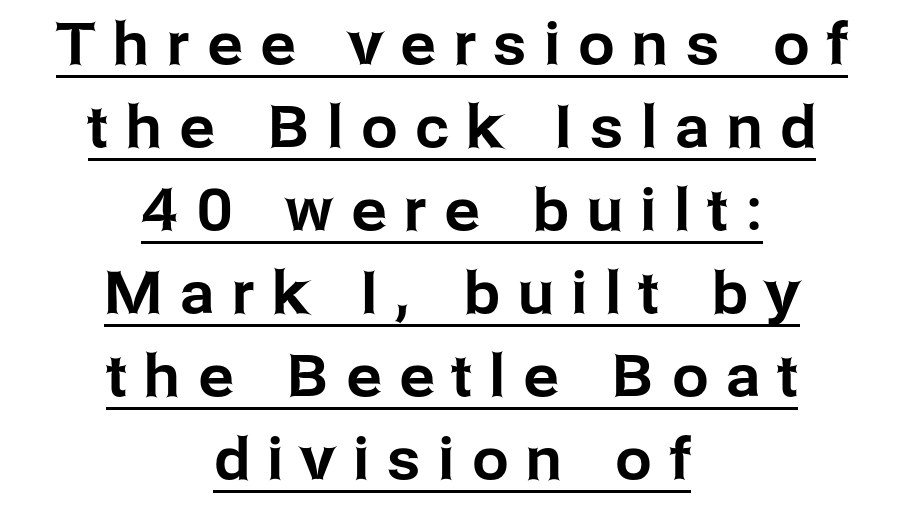
{"serif": "no", "italic": "no", "width": "normal", "stroke_contrast": "low", "x_height": "medium", "monospaced": "no", "underline": "yes", "align": "center", "line_spacing": "normal", "line_spacing_ratio": 1.43, "letter_spacing": "wide", "letter_spacing_em": 0.31, "glyph_px": 58}
